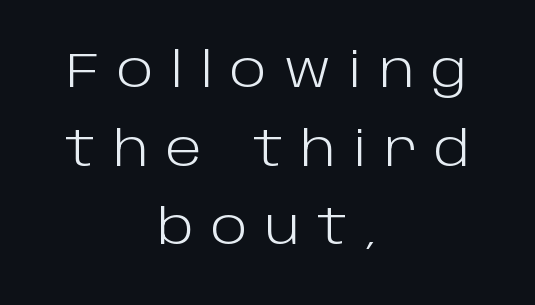
The image shows 48 px light sans-serif type, upright; set centered, normal line spacing (1.64x), unusually wide letter spacing (+0.36 em), not underlined; low stroke contrast and a large x-height.
